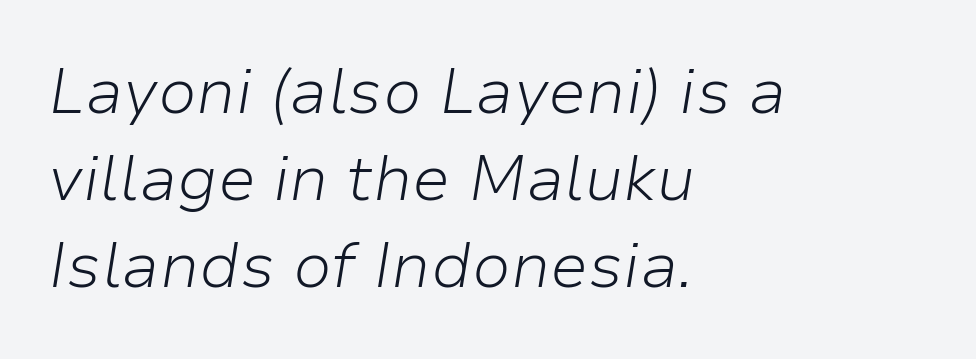
Q: Is the text bold? A: No.
Q: Is the text italic (slanted)? A: Yes, it leans right by about 9 degrees.
Q: Is the text underlined? A: No.
Q: How is the paragraph aligned? A: Left-aligned.
Q: Is the spacing between letters normal or unusually wide? A: Normal.
Q: Is the spacing between lines tight, normal or loose? A: Normal.
Q: Width (condensed, normal, or wide)? A: Normal.
Q: Stroke contrast? A: Low.
Q: x-height? A: Medium.
Q: Monospaced? A: No.
